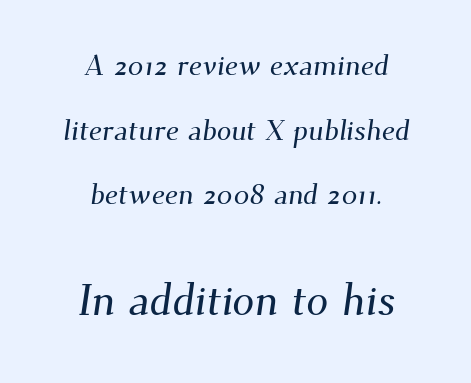
The image shows 44 px serif type; set centered, loose line spacing (2.23x), normal letter spacing, not underlined; the second (bottom) block is 1.52x larger; medium stroke contrast and a small x-height.
